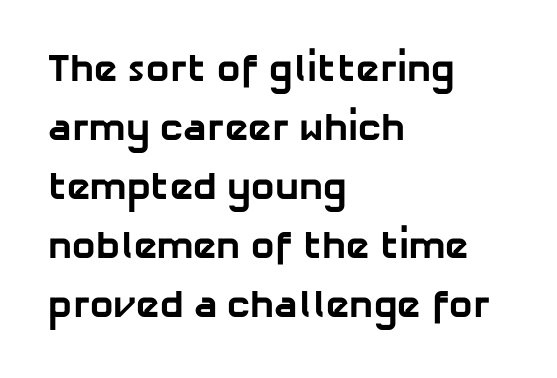
Q: Is the text bold? A: Yes.
Q: Is the typeface a serif or a sans-serif typeface? A: Sans-serif.
Q: Is the text underlined? A: No.
Q: How is the paragraph aligned? A: Left-aligned.
Q: Is the spacing between letters normal or unusually wide? A: Normal.
Q: Is the spacing between lines tight, normal or loose? A: Normal.
Q: Width (condensed, normal, or wide)? A: Normal.
Q: Stroke contrast? A: Low.
Q: x-height? A: Medium.
Q: Monospaced? A: No.
